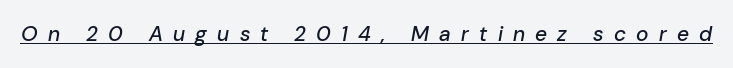
Q: Is the text italic (slanted)? A: Yes, it leans right by about 10 degrees.
Q: Is the text underlined? A: Yes.
Q: Is the spacing between letters normal or unusually wide? A: Unusually wide.
